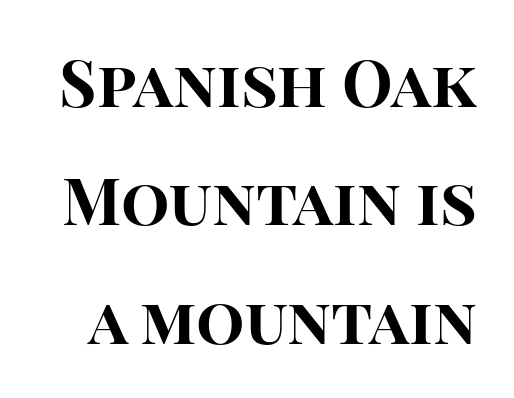
Each glyph is drawn with heavy, bold strokes. A sans-serif font was chosen for this passage. Varying glyph widths throughout — classic text-font behaviour. A bare baseline throughout the passage. How are the letters spaced? Ordinarily, with no added tracking. The lettering holds an erect, upright posture throughout.
